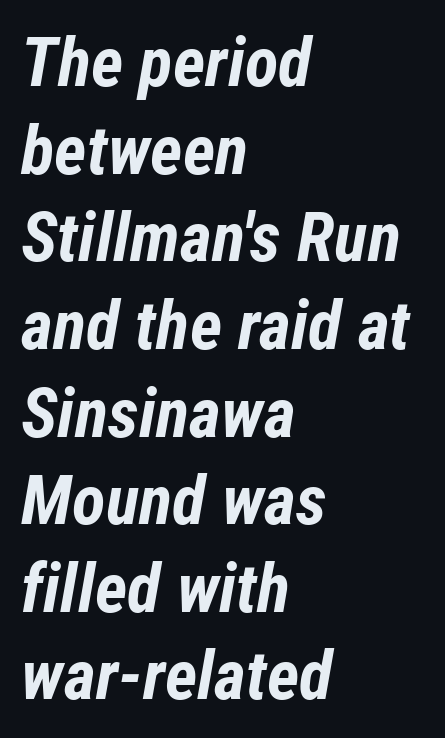
The image shows 69 px bold, condensed type, italic (leaning right); set left-aligned, normal line spacing (1.27x), normal letter spacing, not underlined; low stroke contrast and a medium x-height.
